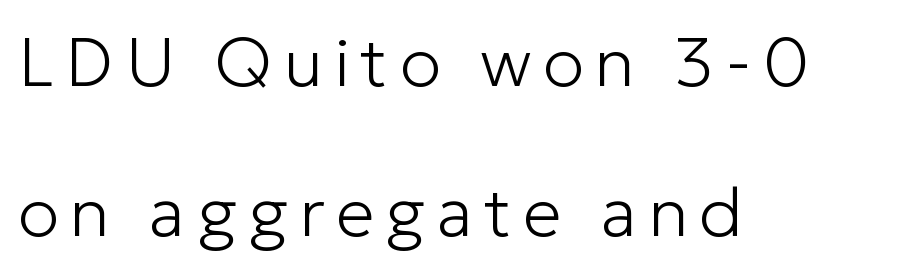
Nope, not italic — everything's standing straight. Rows of type keep a wide berth in the vertical direction. Every row of glyphs begins at an identical x-position on the left. The strokes carry an ordinary text weight at most. Character widths vary here, with narrow letters taking less room than wide ones. Letterform terminals end flat and unadorned throughout the passage.
